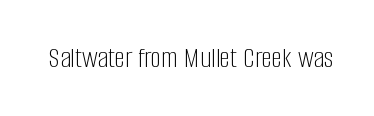
Only glyphs here, with clear space below each row. Examine the stroke ends and you'll find no serifs. The lettering stays uniformly vertical, giving the passage a roman look. This sample has the flowing, uneven cadence of proportional lettering.
